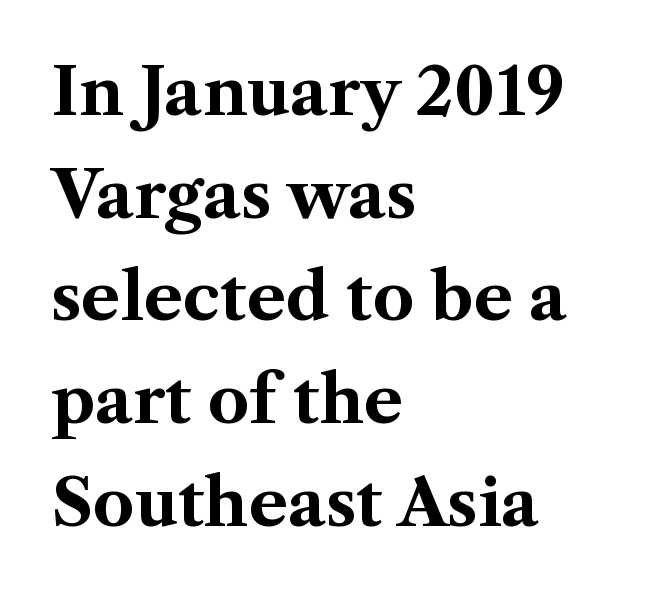
No word sits above an underline. Here the glyphs are tracked normally, forming tight word shapes. In terms of weight, the rendering is a true, heavy bold. Honestly, the row spacing looks completely unremarkable. Note the varied advance widths — an 'i' is clearly narrower than an 'm'.
